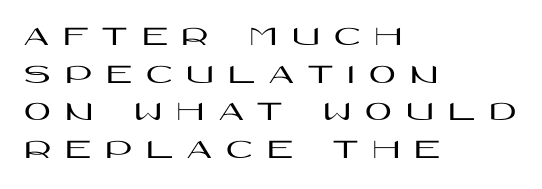
{"serif": "no", "italic": "no", "width": "wide", "stroke_contrast": "high", "x_height": "large", "monospaced": "no", "underline": "no", "align": "left", "line_spacing": "normal", "line_spacing_ratio": 1.3, "letter_spacing": "wide", "letter_spacing_em": 0.49, "glyph_px": 29}
